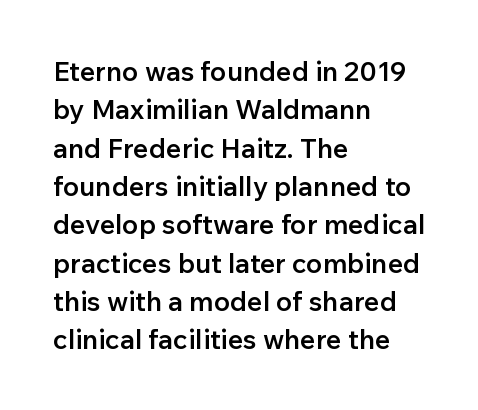
The lines in this sample share a left origin and differ only in where they stop. Does the leading feel generous? No, just average. Bare-footed words on every line. These lines were composed using upright roman letters.
